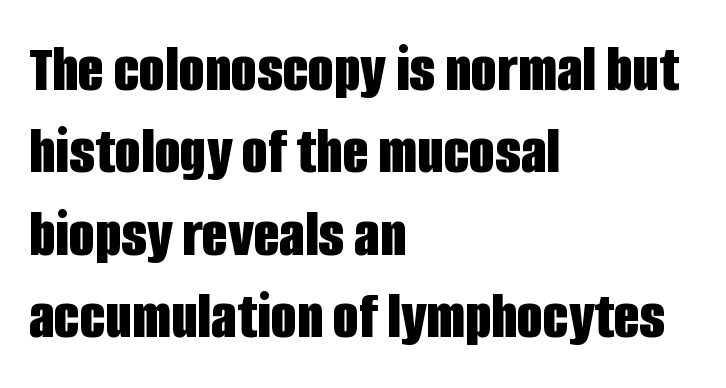
{"serif": "no", "italic": "no", "bold": "yes", "weight": "bold", "width": "condensed", "stroke_contrast": "low", "x_height": "large", "monospaced": "no", "underline": "no", "align": "left", "line_spacing_ratio": 1.23, "letter_spacing": "normal", "letter_spacing_em": 0.0, "glyph_px": 67}
